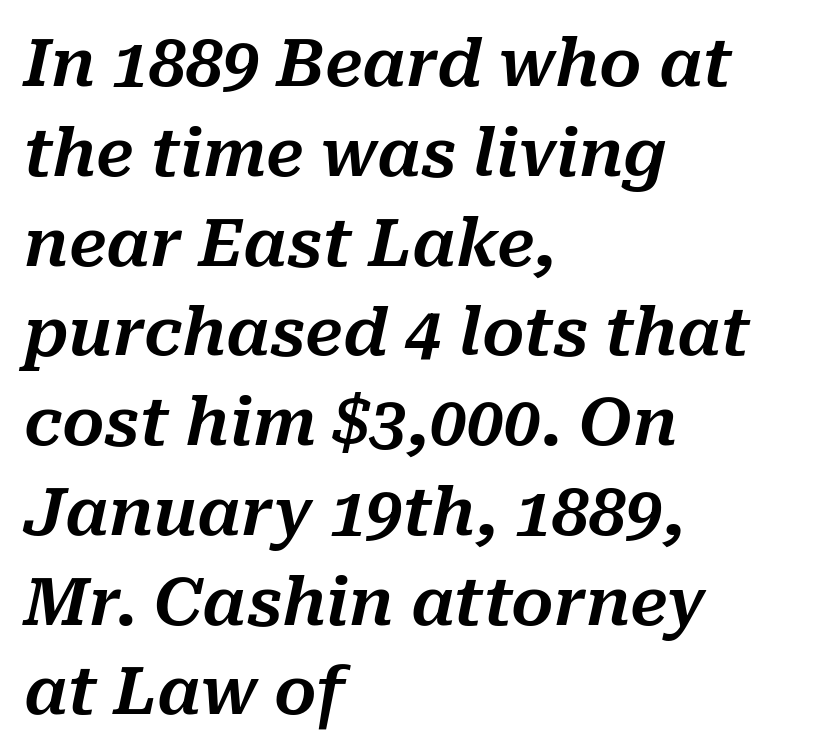
The gap between lines stays unmarked. Inter-character spacing is left at the font's built-in metrics. The letters advance in unequal steps, a hallmark of proportional type. Quick note: italic. Leading matches the norm, producing a regular column.
